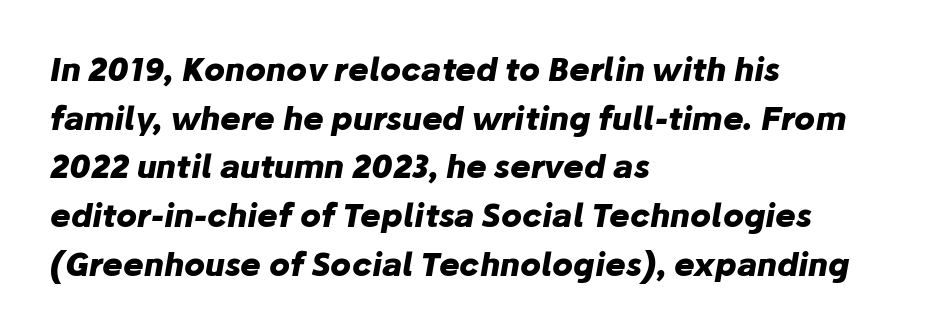
The image shows 31 px heavy type, italic (leaning right); set left-aligned, normal line spacing (1.57x), normal letter spacing, not underlined; low stroke contrast and a medium x-height.
